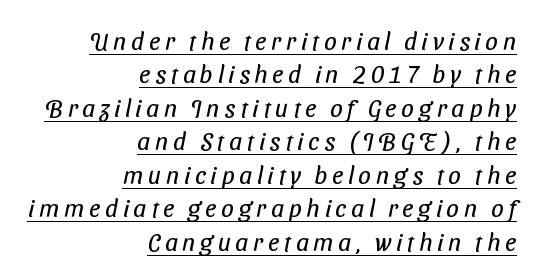
The image shows 25 px text type; set right-aligned, normal line spacing (1.34x), underlined.
